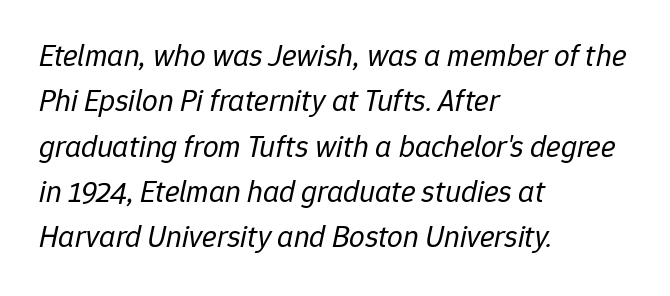
{"italic": "yes", "lean": "right", "slant_degrees": 12, "bold": "no", "weight": "regular", "width": "normal", "stroke_contrast": "low", "x_height": "medium", "monospaced": "no", "underline": "no", "align": "left", "line_spacing": "normal", "line_spacing_ratio": 1.46, "letter_spacing": "normal", "letter_spacing_em": 0.0, "glyph_px": 31}
